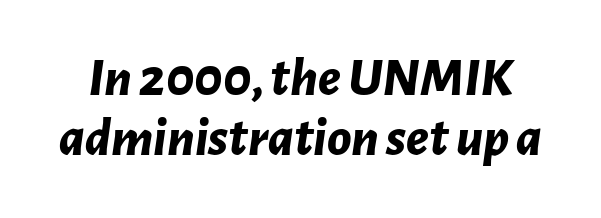
The letters advance in unequal steps, a hallmark of proportional type. Glyph-to-glyph distance matches everyday printed text. Italic? Definitely — the glyphs are oblique. Has an underline been added? It has not. I'd describe the lettering as bold — thick and assertive.
